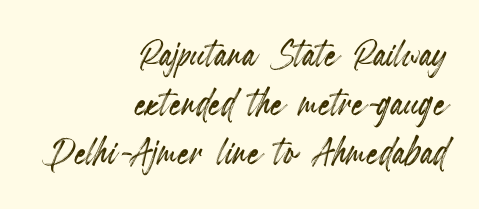
{"width": "condensed", "x_height": "small", "monospaced": "no", "underline": "no", "align": "right", "line_spacing": "tight", "line_spacing_ratio": 1.02, "letter_spacing": "normal", "letter_spacing_em": 0.0, "glyph_px": 48}
